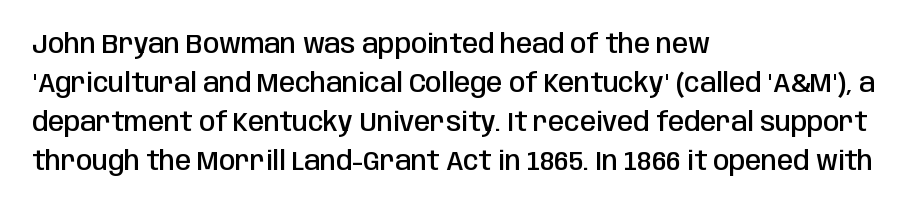
{"italic": "no", "bold": "semi", "underline": "no", "align": "left", "line_spacing": "normal", "line_spacing_ratio": 1.5, "letter_spacing": "normal", "letter_spacing_em": 0.0, "glyph_px": 26}
